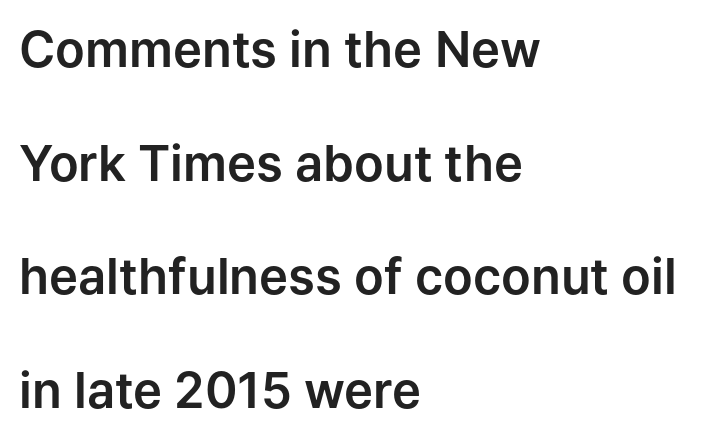
{"serif": "no", "italic": "no", "width": "normal", "stroke_contrast": "low", "x_height": "medium", "monospaced": "no", "underline": "no", "align": "left", "line_spacing": "loose", "line_spacing_ratio": 2.32, "letter_spacing": "normal", "letter_spacing_em": 0.0, "glyph_px": 49}
